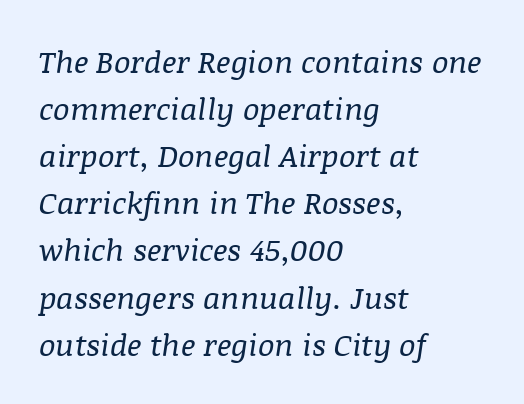
The image shows 31 px regular-weight serif type, italic (leaning right); set left-aligned, normal line spacing (1.52x), normal letter spacing, not underlined; medium stroke contrast and a large x-height.
